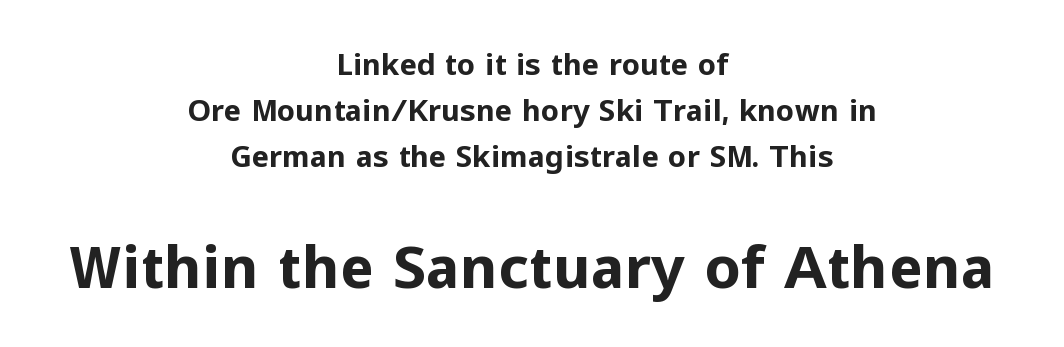
{"serif": "no", "italic": "no", "bold": "yes", "weight": "bold", "width": "normal", "stroke_contrast": "low", "x_height": "medium", "monospaced": "no", "underline": "no", "align": "center", "line_spacing": "normal", "line_spacing_ratio": 1.59, "letter_spacing": "normal", "letter_spacing_em": 0.0, "larger_block": "second", "size_ratio": 2.0, "glyph_px": 58}
